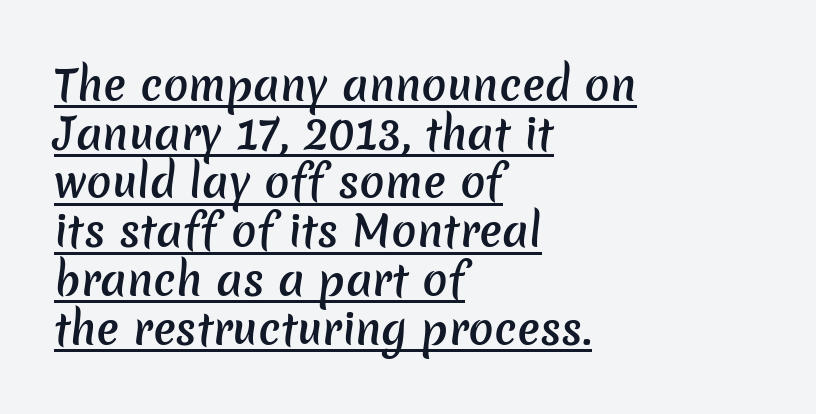
This is underlined copy, the kind a proofreader might mark for attention. Spacing between characters is what you'd get straight out of the box. Typesetter's note: demi weight, one step under bold. The rag falls on the right side of this text block.
